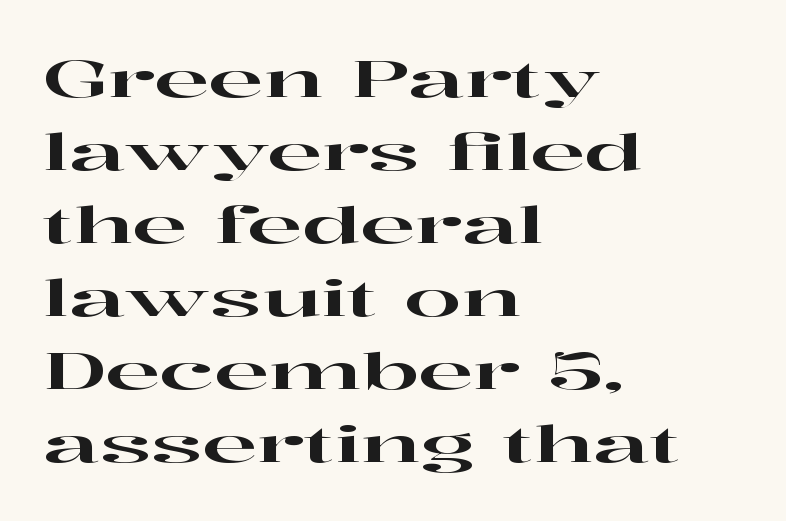
Think of a printed novel: that variable character pitch is what you see here. Look at the tracking — it's just the regular setting, nothing added. A typesetter would call this leading conventional body-copy spacing. Descender tails drop into unmarked territory. You can tell it's not italic because the verticals are truly vertical.
